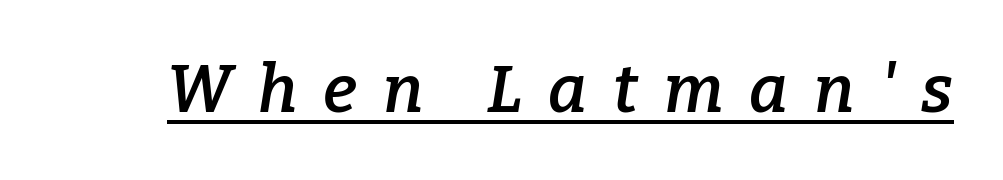
Q: Is the text bold? A: Semi-bold.
Q: Is the text italic (slanted)? A: Yes, it leans right by about 9 degrees.
Q: Is the typeface a serif or a sans-serif typeface? A: Serif.
Q: Is the text underlined? A: Yes.
Q: Is the spacing between letters normal or unusually wide? A: Unusually wide.
Q: Width (condensed, normal, or wide)? A: Normal.
Q: Stroke contrast? A: Low.
Q: x-height? A: Medium.
Q: Monospaced? A: No.
